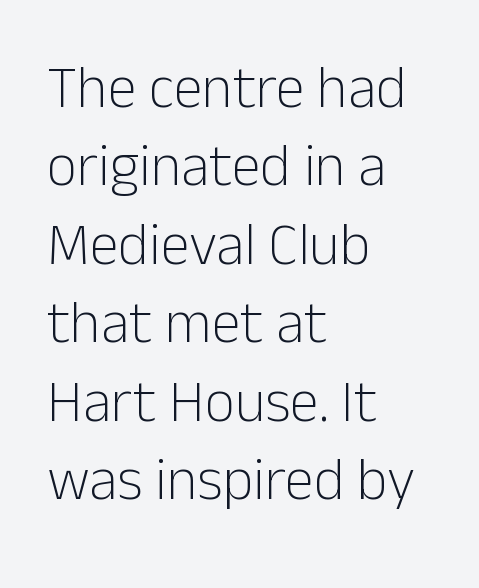
The rendering uses a moderate line-height, typical for paragraphs. What stands out about the letter spacing? Nothing — it is the standard amount. Leftover space on each line is placed entirely after the last word. The passage shown is typed in a proportional face where columns would drift. Posture: vertical. Quick note: underline off.
